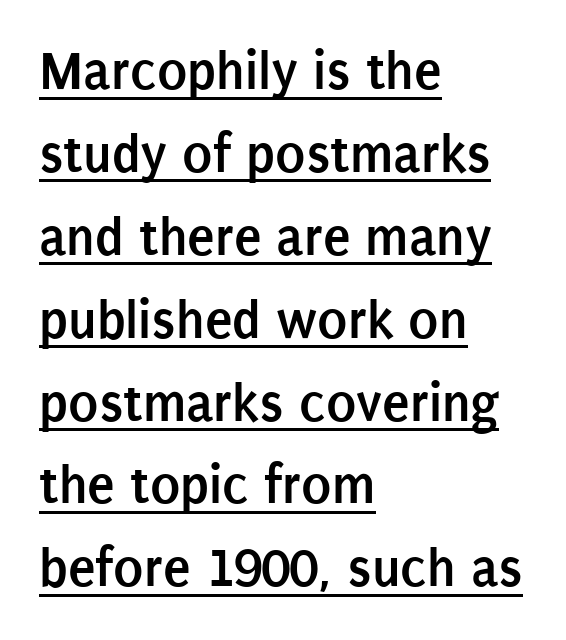
The image shows 56 px semibold, condensed sans-serif type, upright; set left-aligned, normal line spacing (1.48x), normal letter spacing, underlined; low stroke contrast and a large x-height.
